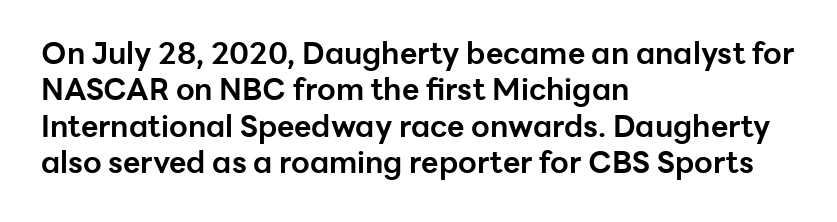
The image shows 30 px bold sans-serif type, upright; set left-aligned, line spacing 1.21x, normal letter spacing, not underlined; low stroke contrast and a medium x-height.
